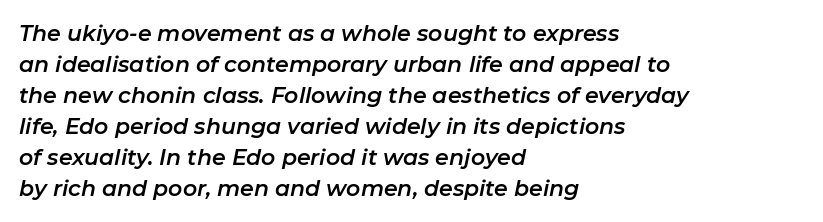
The image shows 22 px text type, italic (leaning right); set left-aligned, normal line spacing (1.41x), normal letter spacing, not underlined.
